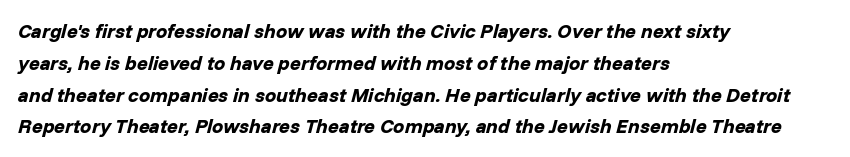
The image shows 20 px bold type, italic (leaning right); set left-aligned, normal line spacing (1.59x), normal letter spacing, not underlined.
